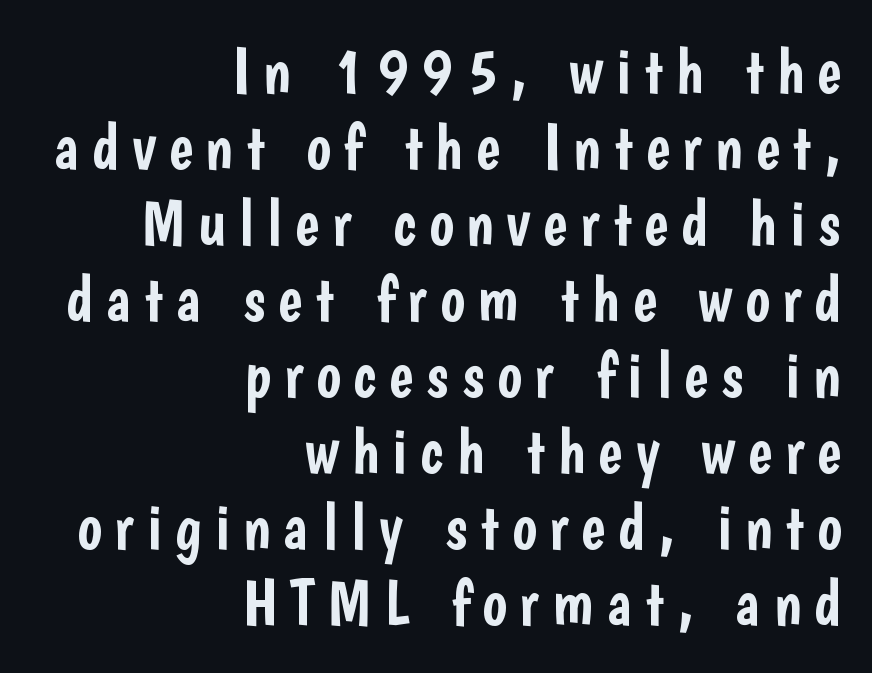
The image shows 65 px condensed sans-serif type, upright; set right-aligned, line spacing 1.17x, unusually wide letter spacing (+0.2 em), not underlined; low stroke contrast and a medium x-height.
